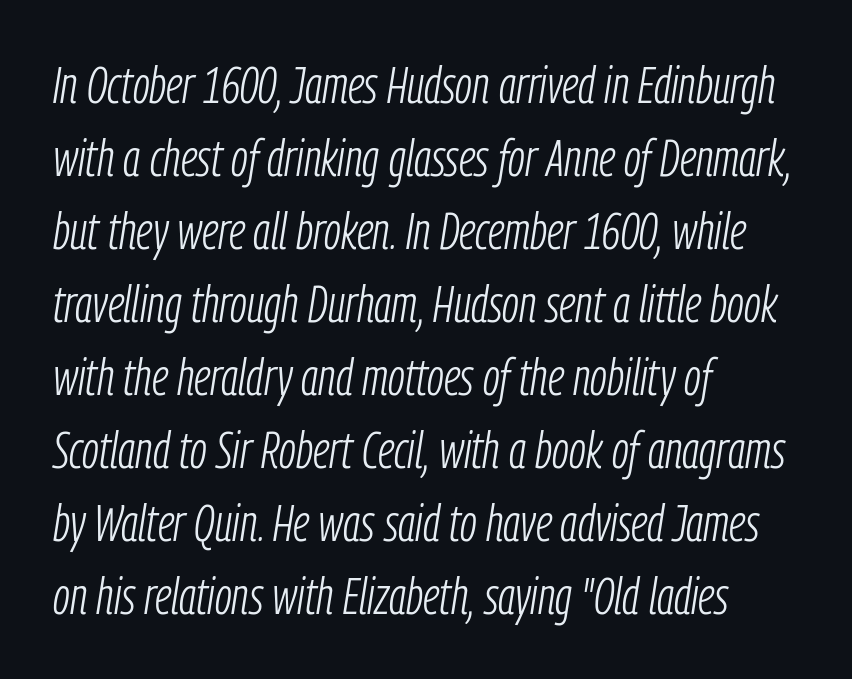
Q: Is the text bold? A: No.
Q: Is the text italic (slanted)? A: Yes, it leans right by about 9 degrees.
Q: Is the text underlined? A: No.
Q: How is the paragraph aligned? A: Left-aligned.
Q: Is the spacing between letters normal or unusually wide? A: Normal.
Q: Is the spacing between lines tight, normal or loose? A: Normal.
Q: Width (condensed, normal, or wide)? A: Condensed.
Q: Stroke contrast? A: Low.
Q: x-height? A: Medium.
Q: Monospaced? A: No.
